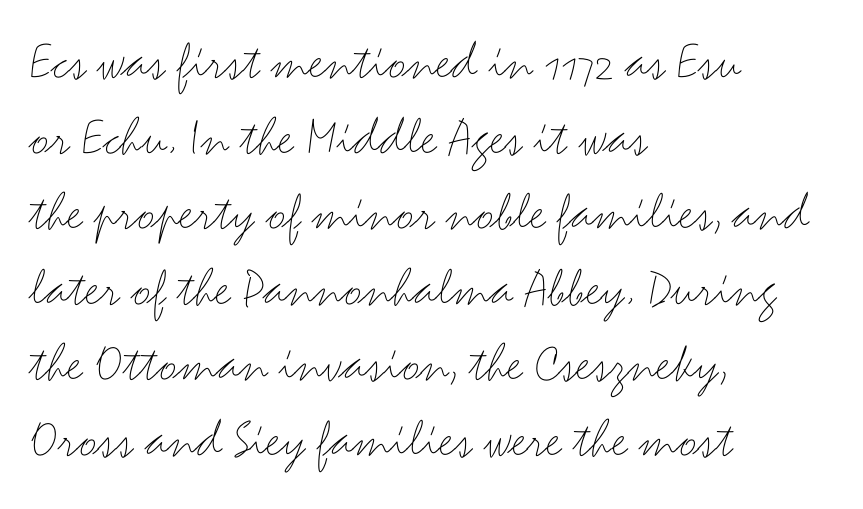
{"serif": "no", "bold": "no", "weight": "thin", "width": "wide", "stroke_contrast": "medium", "x_height": "small", "monospaced": "no", "underline": "no", "align": "left", "line_spacing": "normal", "line_spacing_ratio": 1.35, "letter_spacing": "normal", "letter_spacing_em": 0.0, "glyph_px": 56}
